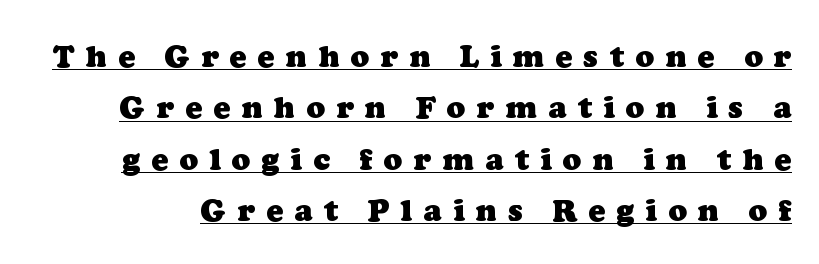
Q: Is the text bold? A: Yes.
Q: Is the typeface a serif or a sans-serif typeface? A: Serif.
Q: Is the text underlined? A: Yes.
Q: Is the spacing between letters normal or unusually wide? A: Unusually wide.
Q: Is the spacing between lines tight, normal or loose? A: Normal.
Q: Width (condensed, normal, or wide)? A: Normal.
Q: Stroke contrast? A: Low.
Q: x-height? A: Medium.
Q: Monospaced? A: No.
